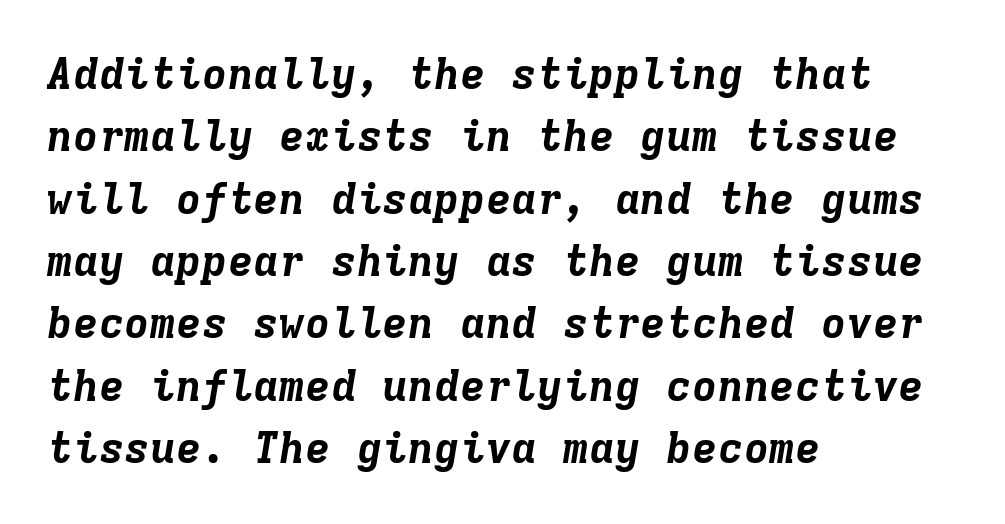
Q: Is the text bold? A: Yes.
Q: Is the text italic (slanted)? A: Yes, it leans right by about 9 degrees.
Q: Is the text underlined? A: No.
Q: How is the paragraph aligned? A: Left-aligned.
Q: Is the spacing between letters normal or unusually wide? A: Normal.
Q: Is the spacing between lines tight, normal or loose? A: Normal.
Q: Width (condensed, normal, or wide)? A: Normal.
Q: Stroke contrast? A: Low.
Q: x-height? A: Medium.
Q: Monospaced? A: Yes.
